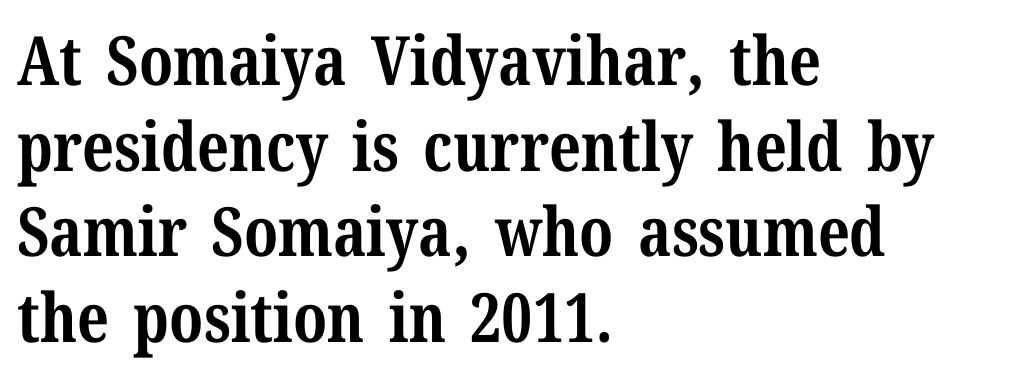
Q: Is the text bold? A: Yes.
Q: Is the text italic (slanted)? A: No, it is upright.
Q: Is the typeface a serif or a sans-serif typeface? A: Serif.
Q: Is the text underlined? A: No.
Q: How is the paragraph aligned? A: Left-aligned.
Q: Is the spacing between letters normal or unusually wide? A: Normal.
Q: Is the spacing between lines tight, normal or loose? A: Normal.
Q: Width (condensed, normal, or wide)? A: Normal.
Q: Stroke contrast? A: Medium.
Q: x-height? A: Medium.
Q: Monospaced? A: No.
